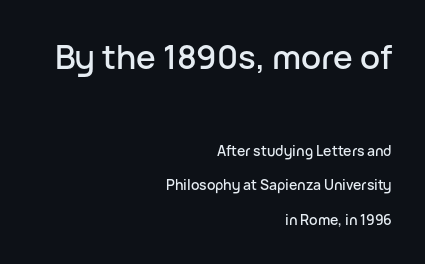
Q: Is the text italic (slanted)? A: No, it is upright.
Q: Is the typeface a serif or a sans-serif typeface? A: Sans-serif.
Q: Is the text underlined? A: No.
Q: How is the paragraph aligned? A: Right-aligned.
Q: Is the spacing between letters normal or unusually wide? A: Normal.
Q: Is the spacing between lines tight, normal or loose? A: Loose.
Q: Which block of text is set in a larger size, the first (top) or the second (bottom)? A: The first (top) one.
Q: Width (condensed, normal, or wide)? A: Normal.
Q: Stroke contrast? A: Low.
Q: x-height? A: Medium.
Q: Monospaced? A: No.
